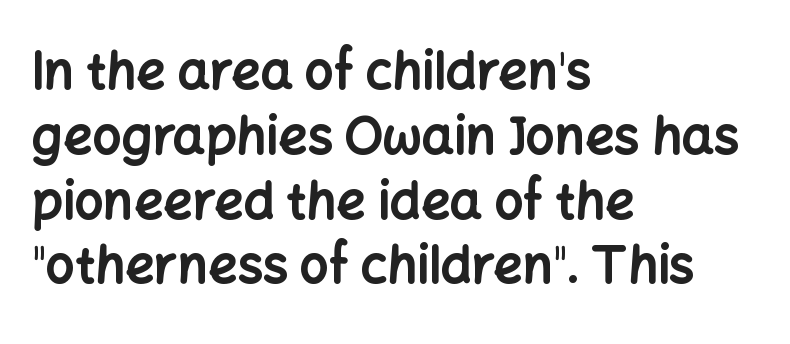
Q: Is the text bold? A: Yes.
Q: Is the text italic (slanted)? A: No, it is upright.
Q: Is the typeface a serif or a sans-serif typeface? A: Sans-serif.
Q: Is the text underlined? A: No.
Q: How is the paragraph aligned? A: Left-aligned.
Q: Is the spacing between letters normal or unusually wide? A: Normal.
Q: Is the spacing between lines tight, normal or loose? A: Normal.
Q: Width (condensed, normal, or wide)? A: Normal.
Q: Stroke contrast? A: Low.
Q: x-height? A: Medium.
Q: Monospaced? A: No.
